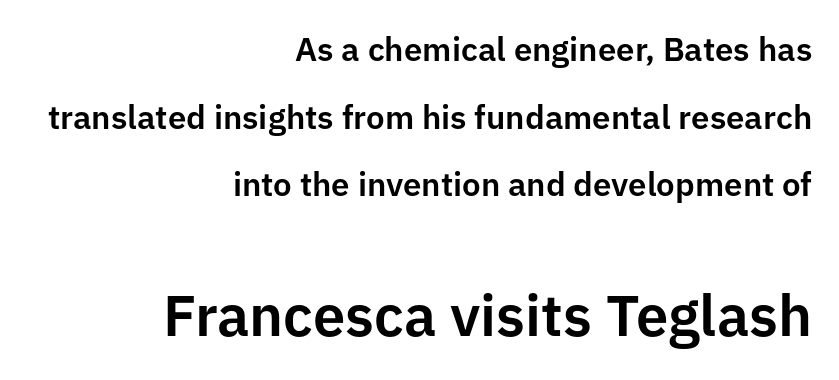
Q: Is the text italic (slanted)? A: No, it is upright.
Q: Is the typeface a serif or a sans-serif typeface? A: Sans-serif.
Q: Is the text underlined? A: No.
Q: How is the paragraph aligned? A: Right-aligned.
Q: Is the spacing between letters normal or unusually wide? A: Normal.
Q: Is the spacing between lines tight, normal or loose? A: Loose.
Q: Which block of text is set in a larger size, the first (top) or the second (bottom)? A: The second (bottom) one.
Q: Width (condensed, normal, or wide)? A: Normal.
Q: Stroke contrast? A: Low.
Q: x-height? A: Medium.
Q: Monospaced? A: No.
